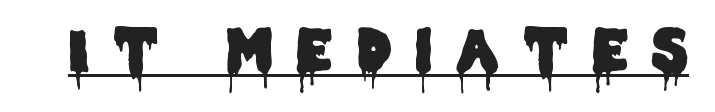
The image shows 57 px condensed sans-serif type, upright; set unusually wide letter spacing (+0.44 em), underlined; low stroke contrast and a large x-height.
